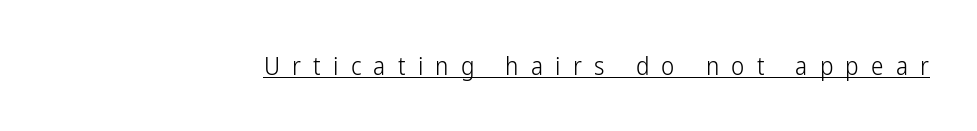
Q: Is the text bold? A: No.
Q: Is the text italic (slanted)? A: No, it is upright.
Q: Is the text underlined? A: Yes.
Q: Is the spacing between letters normal or unusually wide? A: Unusually wide.
